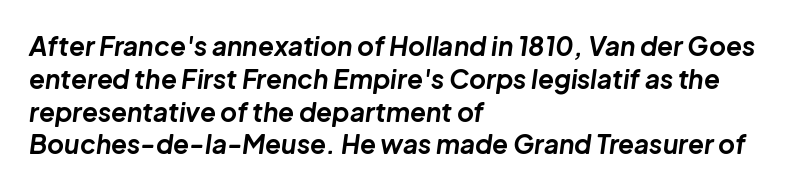
The compositor pushed each line to the left boundary. Short note: letters normally spaced. The typesetting leans heavy: a genuine bold. Has an underline been added? It has not. The face used here has a pronounced slope to its letters. Vertical spacing — default.
